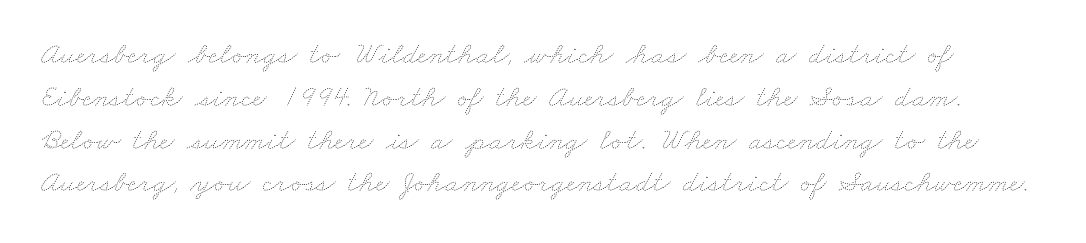
{"bold": "no", "weight": "thin", "width": "wide", "stroke_contrast": "low", "x_height": "small", "monospaced": "no", "underline": "no", "line_spacing": "normal", "line_spacing_ratio": 1.38, "letter_spacing": "normal", "letter_spacing_em": 0.0, "glyph_px": 31}
